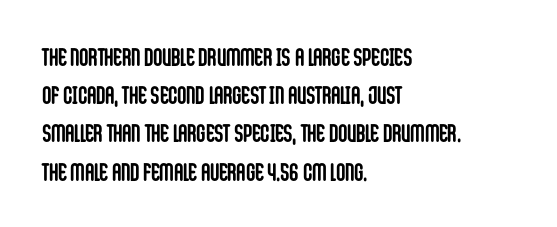
{"italic": "no", "bold": "yes", "underline": "no", "align": "left", "line_spacing": "normal", "line_spacing_ratio": 1.53, "letter_spacing": "normal", "letter_spacing_em": 0.0, "glyph_px": 25}
